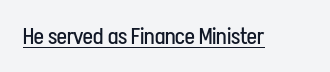
The image shows 23 px text type, upright; set normal letter spacing, underlined.
